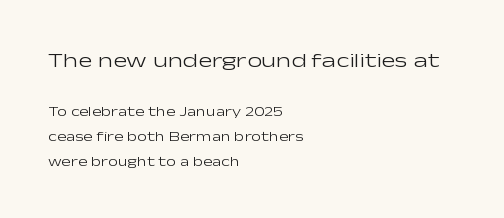
{"italic": "no", "bold": "no", "underline": "no", "align": "left", "line_spacing_ratio": 1.81, "letter_spacing": "normal", "letter_spacing_em": 0.0, "larger_block": "first", "size_ratio": 1.5, "glyph_px": 21}
